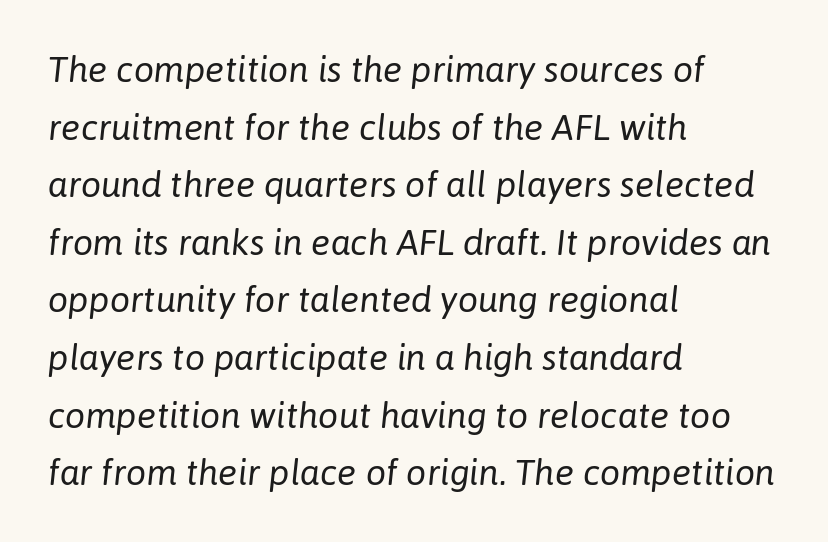
The image shows 36 px regular-weight type, italic (leaning right); set left-aligned, normal line spacing (1.6x), normal letter spacing, not underlined; low stroke contrast and a medium x-height.
